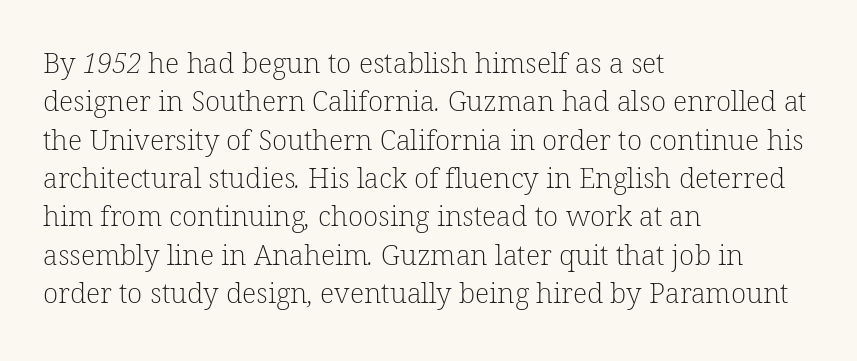
The image shows 28 px light serif type; set left-aligned, normal line spacing (1.37x), normal letter spacing, not underlined; low stroke contrast and a medium x-height.
